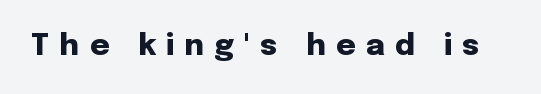
{"serif": "no", "italic": "no", "bold": "yes", "weight": "heavy", "width": "normal", "stroke_contrast": "low", "x_height": "medium", "monospaced": "no", "underline": "no", "letter_spacing": "wide", "letter_spacing_em": 0.35, "glyph_px": 30}
